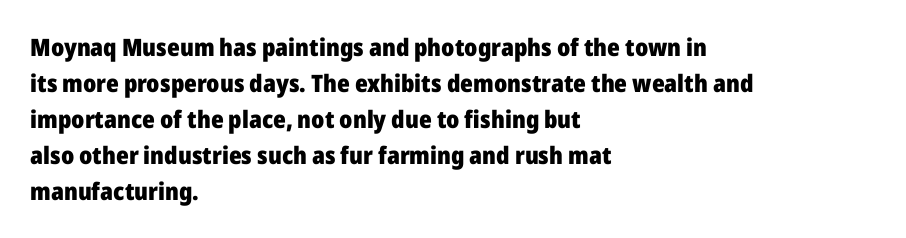
These lines are set flush left with a ragged right edge. Upright lettering throughout. Compared with typical body copy, the letter spacing here is the same. The line-height multiplier appears to be the usual default.
